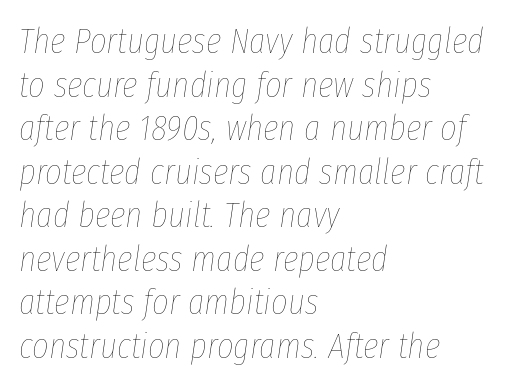
{"italic": "yes", "lean": "right", "slant_degrees": 8, "bold": "no", "weight": "thin", "width": "condensed", "stroke_contrast": "low", "x_height": "medium", "monospaced": "no", "underline": "no", "align": "left", "line_spacing_ratio": 1.21, "letter_spacing": "normal", "letter_spacing_em": 0.0, "glyph_px": 36}
